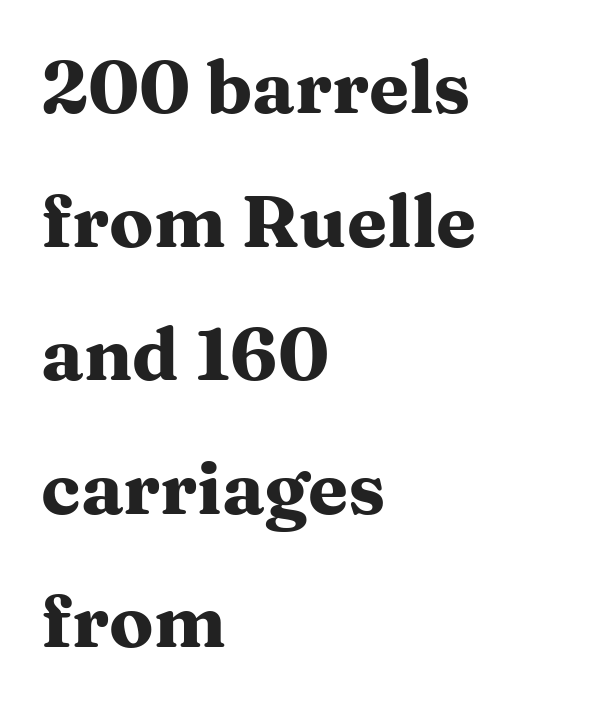
{"serif": "yes", "italic": "no", "bold": "yes", "weight": "heavy", "width": "wide", "stroke_contrast": "medium", "x_height": "medium", "monospaced": "no", "underline": "no", "align": "left", "line_spacing_ratio": 1.83, "letter_spacing": "normal", "letter_spacing_em": 0.0, "glyph_px": 73}
